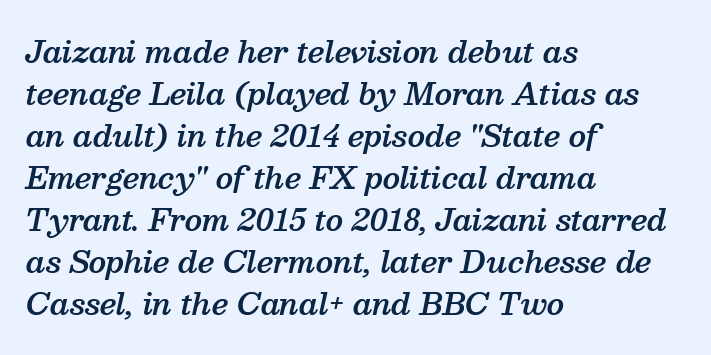
{"serif": "yes", "italic": "yes", "lean": "right", "slant_degrees": 13, "bold": "semi", "weight": "semibold", "width": "normal", "stroke_contrast": "medium", "x_height": "medium", "monospaced": "no", "underline": "no", "align": "left", "line_spacing": "normal", "line_spacing_ratio": 1.45, "letter_spacing": "normal", "letter_spacing_em": 0.0, "glyph_px": 29}
